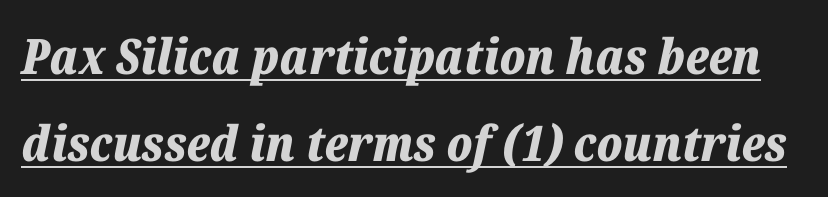
The text carries the slant typical of an italic or oblique font. In designer terms, the underline attribute is active on this setting. Spacing between characters is what you'd get straight out of the box. Note the varied advance widths — an 'i' is clearly narrower than an 'm'. The typesetting leans heavy: a genuine bold.
